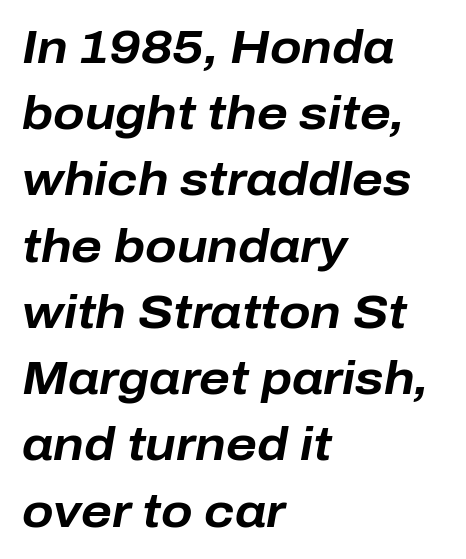
Q: Is the text bold? A: Yes.
Q: Is the text italic (slanted)? A: Yes, it leans right by about 10 degrees.
Q: Is the text underlined? A: No.
Q: How is the paragraph aligned? A: Left-aligned.
Q: Is the spacing between letters normal or unusually wide? A: Normal.
Q: Is the spacing between lines tight, normal or loose? A: Normal.
Q: Width (condensed, normal, or wide)? A: Normal.
Q: Stroke contrast? A: Low.
Q: x-height? A: Medium.
Q: Monospaced? A: No.
